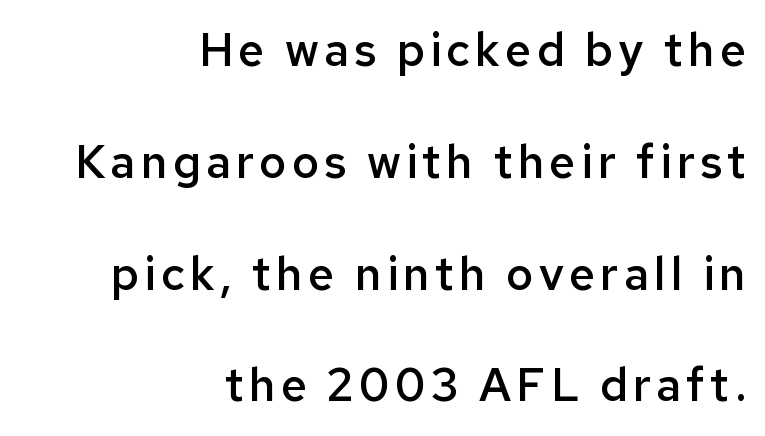
The image shows 46 px semibold sans-serif type, upright; set right-aligned, loose line spacing (2.43x), not underlined; low stroke contrast and a medium x-height.
